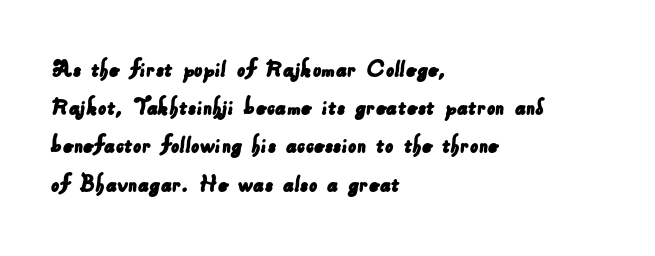
{"underline": "no", "align": "left", "line_spacing": "normal", "line_spacing_ratio": 1.47, "letter_spacing": "normal", "letter_spacing_em": 0.0, "glyph_px": 26}
